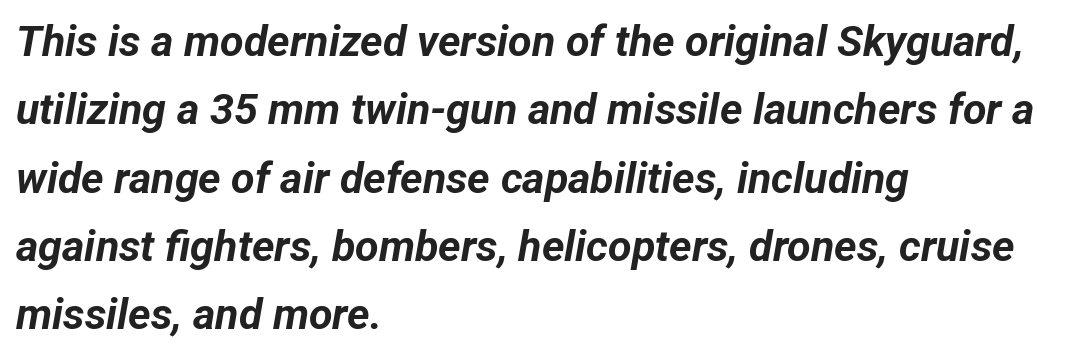
The image shows 43 px bold type, italic (leaning right); set left-aligned, normal line spacing (1.59x), normal letter spacing, not underlined; low stroke contrast and a medium x-height.
